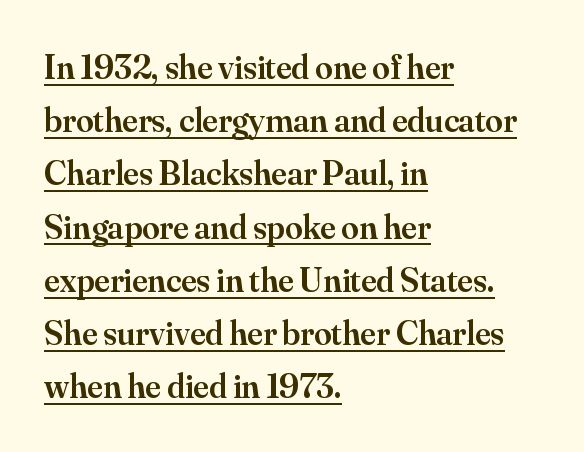
{"serif": "yes", "italic": "no", "bold": "semi", "weight": "semibold", "width": "normal", "stroke_contrast": "medium", "x_height": "small", "monospaced": "no", "underline": "yes", "align": "left", "line_spacing": "normal", "line_spacing_ratio": 1.52, "letter_spacing": "normal", "letter_spacing_em": 0.0, "glyph_px": 35}
